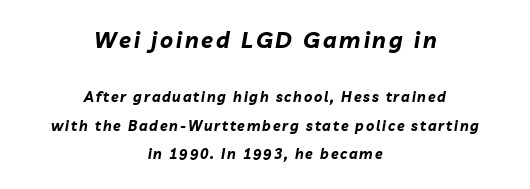
{"italic": "yes", "lean": "right", "slant_degrees": 10, "bold": "yes", "underline": "no", "align": "center", "line_spacing": "loose", "line_spacing_ratio": 2.03, "larger_block": "first", "size_ratio": 1.57, "glyph_px": 22}
